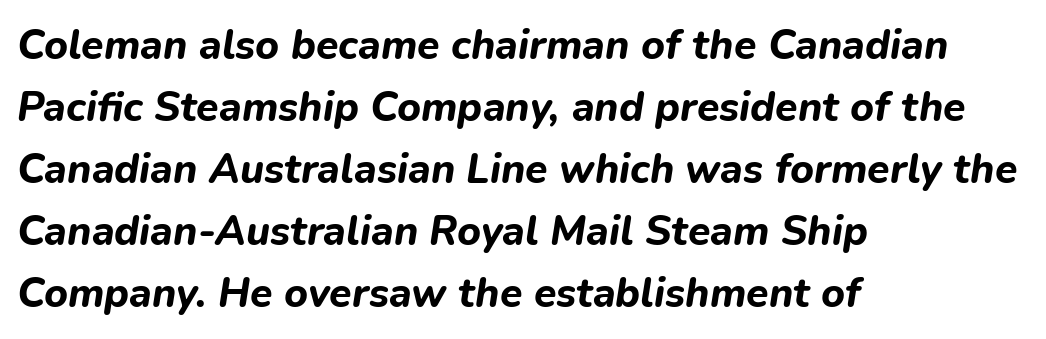
The image shows 41 px bold type, italic (leaning right); set left-aligned, normal line spacing (1.51x), normal letter spacing, not underlined; low stroke contrast and a medium x-height.
